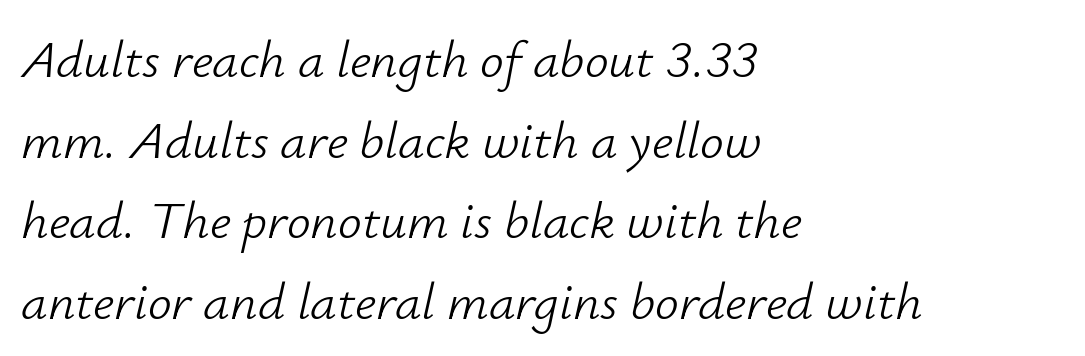
{"italic": "yes", "lean": "right", "slant_degrees": 12, "bold": "no", "weight": "light", "width": "normal", "stroke_contrast": "low", "x_height": "small", "monospaced": "no", "underline": "no", "align": "left", "line_spacing": "normal", "line_spacing_ratio": 1.52, "letter_spacing": "normal", "letter_spacing_em": 0.0, "glyph_px": 53}
